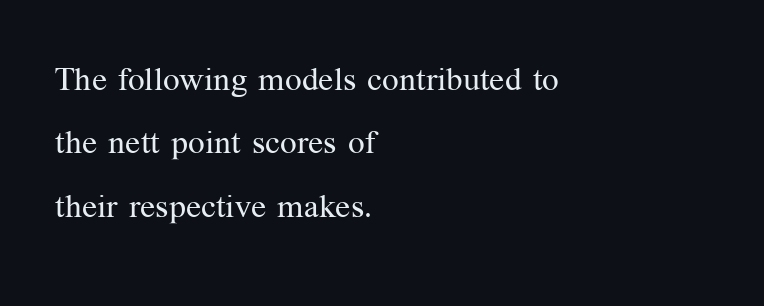
The image shows 33 px regular-weight serif type, upright; set left-aligned, loose line spacing (1.92x), normal letter spacing, not underlined; medium stroke contrast and a medium x-height.
